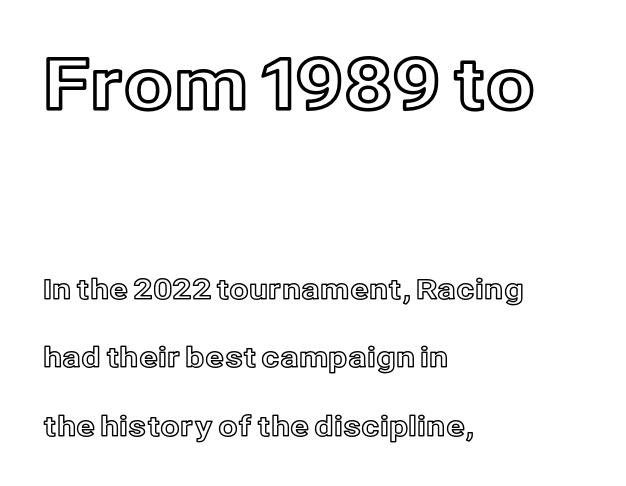
Q: Is the text italic (slanted)? A: No, it is upright.
Q: Is the text underlined? A: No.
Q: How is the paragraph aligned? A: Left-aligned.
Q: Is the spacing between letters normal or unusually wide? A: Normal.
Q: Is the spacing between lines tight, normal or loose? A: Loose.
Q: Which block of text is set in a larger size, the first (top) or the second (bottom)? A: The first (top) one.
Q: Width (condensed, normal, or wide)? A: Normal.
Q: x-height? A: Medium.
Q: Monospaced? A: No.
